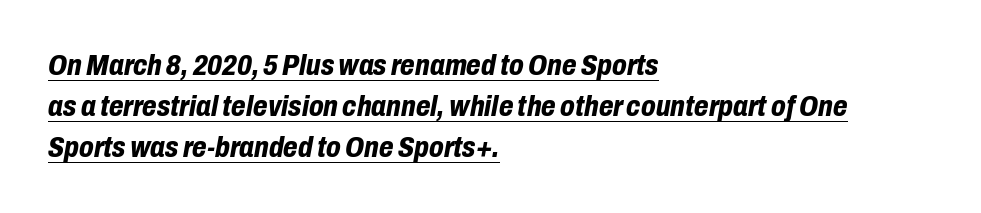
The image shows 30 px bold, condensed type, italic (leaning right); set left-aligned, normal line spacing (1.37x), normal letter spacing, underlined; low stroke contrast and a medium x-height.
